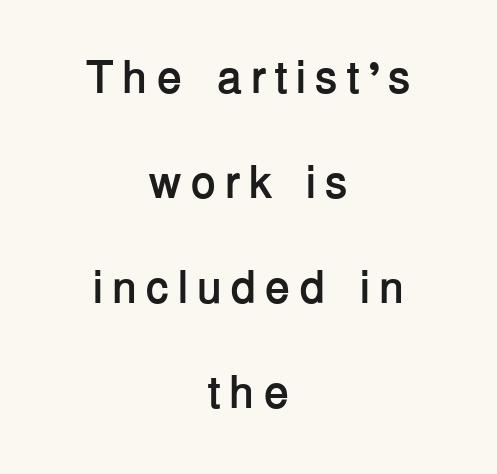
Layout note: lines centered. The face used here has the dense, thick strokes of a bold. Decoration check: the copy has no underline. In terms of letterform style, serifs are entirely absent.
